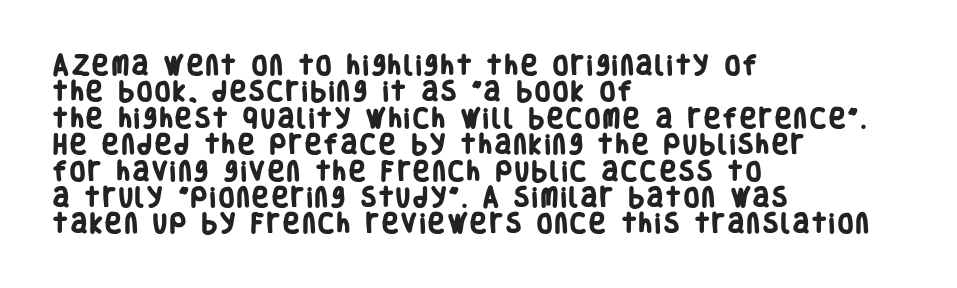
The image shows 22 px bold type; set left-aligned, line spacing 1.2x, not underlined.
